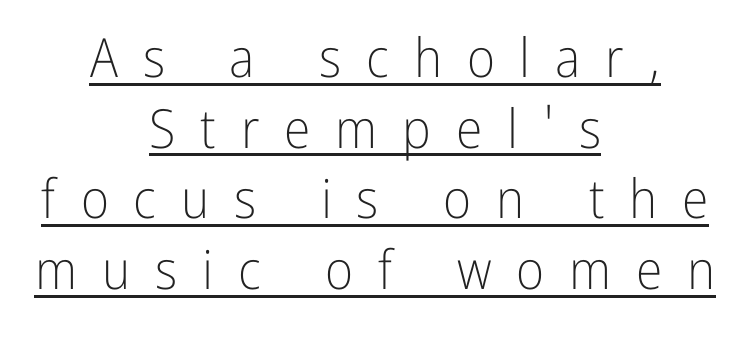
Q: Is the text bold? A: No.
Q: Is the text italic (slanted)? A: No, it is upright.
Q: Is the typeface a serif or a sans-serif typeface? A: Sans-serif.
Q: Is the text underlined? A: Yes.
Q: How is the paragraph aligned? A: Centered.
Q: Is the spacing between letters normal or unusually wide? A: Unusually wide.
Q: Is the spacing between lines tight, normal or loose? A: Normal.
Q: Width (condensed, normal, or wide)? A: Condensed.
Q: Stroke contrast? A: Low.
Q: x-height? A: Medium.
Q: Monospaced? A: No.
